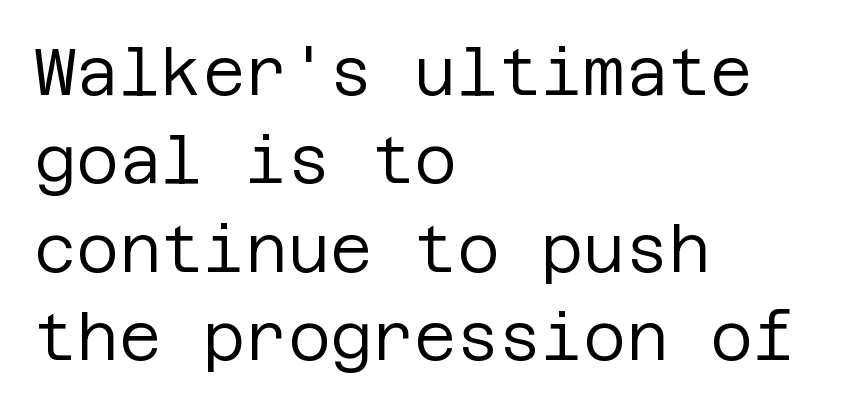
A sans-serif font was chosen for this passage. A typesetter would call this leading conventional body-copy spacing. Designer's note — italics off, roman on. Standard letterfit; no display-style spreading of the glyphs.
